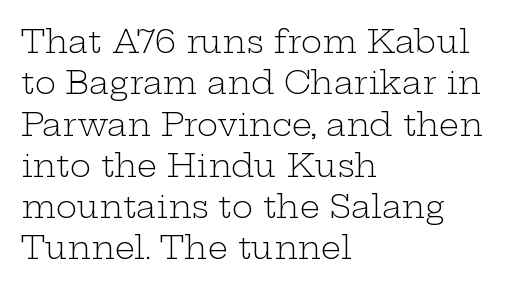
Q: Is the text bold? A: No.
Q: Is the text italic (slanted)? A: No, it is upright.
Q: Is the typeface a serif or a sans-serif typeface? A: Serif.
Q: Is the text underlined? A: No.
Q: How is the paragraph aligned? A: Left-aligned.
Q: Is the spacing between letters normal or unusually wide? A: Normal.
Q: Is the spacing between lines tight, normal or loose? A: Normal.
Q: Width (condensed, normal, or wide)? A: Wide.
Q: Stroke contrast? A: Low.
Q: x-height? A: Medium.
Q: Monospaced? A: No.
